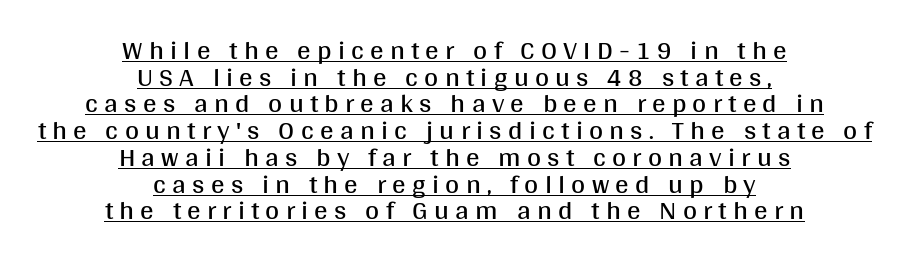
{"italic": "no", "bold": "no", "underline": "yes", "align": "center", "line_spacing": "tight", "line_spacing_ratio": 0.99, "letter_spacing": "wide", "letter_spacing_em": 0.23, "glyph_px": 27}
